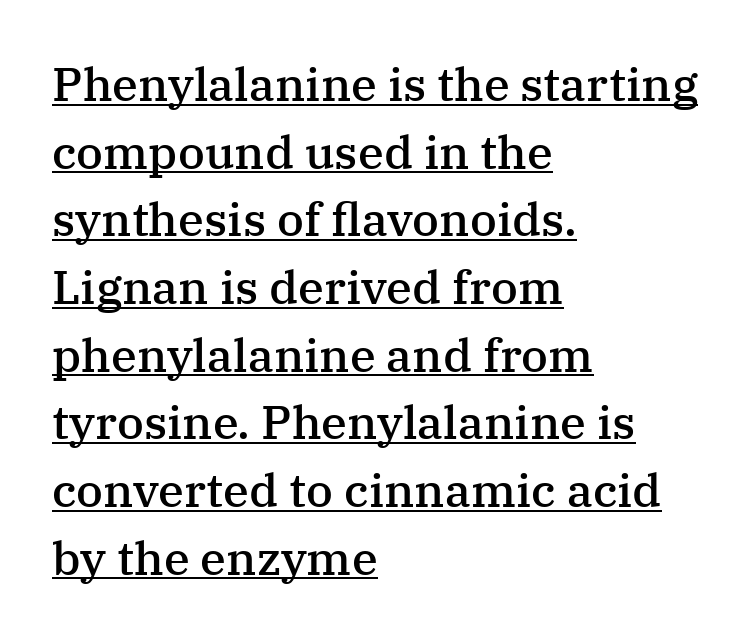
Q: Is the text bold? A: Semi-bold.
Q: Is the text italic (slanted)? A: No, it is upright.
Q: Is the typeface a serif or a sans-serif typeface? A: Serif.
Q: Is the text underlined? A: Yes.
Q: How is the paragraph aligned? A: Left-aligned.
Q: Is the spacing between letters normal or unusually wide? A: Normal.
Q: Is the spacing between lines tight, normal or loose? A: Normal.
Q: Width (condensed, normal, or wide)? A: Normal.
Q: Stroke contrast? A: Medium.
Q: x-height? A: Medium.
Q: Monospaced? A: No.
